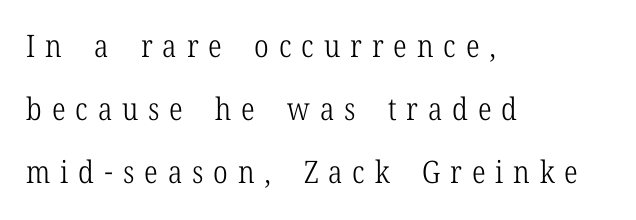
Q: Is the text bold? A: No.
Q: Is the text italic (slanted)? A: No, it is upright.
Q: Is the typeface a serif or a sans-serif typeface? A: Serif.
Q: Is the text underlined? A: No.
Q: How is the paragraph aligned? A: Left-aligned.
Q: Is the spacing between letters normal or unusually wide? A: Unusually wide.
Q: Is the spacing between lines tight, normal or loose? A: Loose.
Q: Width (condensed, normal, or wide)? A: Condensed.
Q: Stroke contrast? A: Low.
Q: x-height? A: Medium.
Q: Monospaced? A: No.
